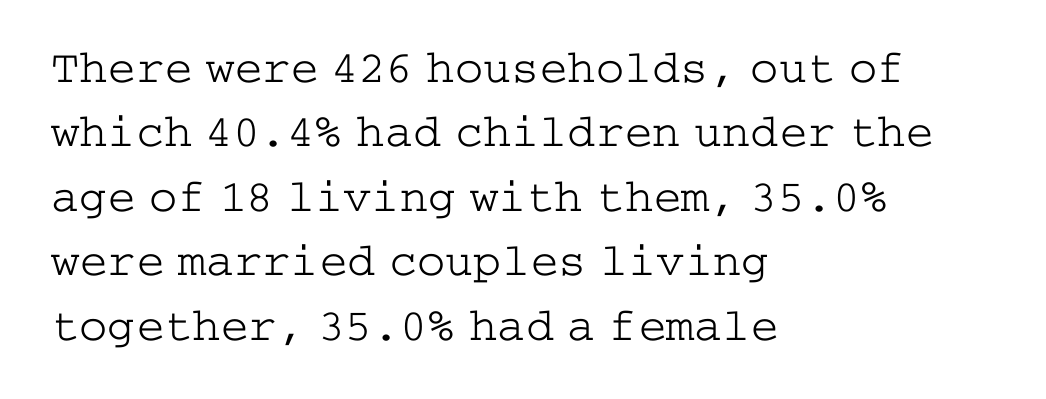
The image shows 47 px light, wide serif type, upright; set left-aligned, normal line spacing (1.37x), normal letter spacing, not underlined; low stroke contrast and a medium x-height.
